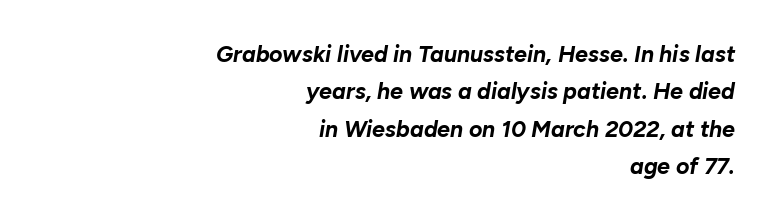
Strong, thick strokes mark this as bold type. Beneath every word, the page is bare. These lines keep a tight, regular rhythm from letter to letter. Does the lettering tilt? It does — this is italic. In terms of leading, this rendering sits right in the middle. This rendering uses right alignment, leaving the left contour irregular.
